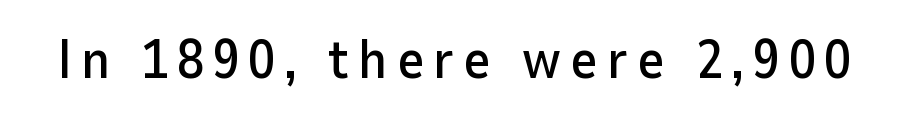
{"serif": "no", "italic": "no", "width": "normal", "stroke_contrast": "low", "x_height": "medium", "monospaced": "no", "underline": "no", "glyph_px": 54}
